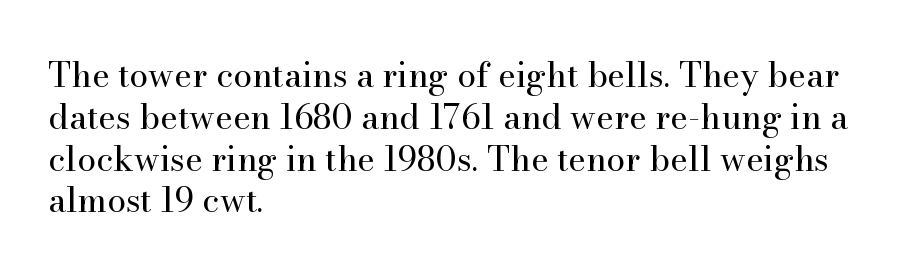
Q: Is the text bold? A: No.
Q: Is the text italic (slanted)? A: No, it is upright.
Q: Is the typeface a serif or a sans-serif typeface? A: Serif.
Q: Is the text underlined? A: No.
Q: How is the paragraph aligned? A: Left-aligned.
Q: Is the spacing between letters normal or unusually wide? A: Normal.
Q: Width (condensed, normal, or wide)? A: Normal.
Q: Stroke contrast? A: High.
Q: x-height? A: Small.
Q: Monospaced? A: No.
